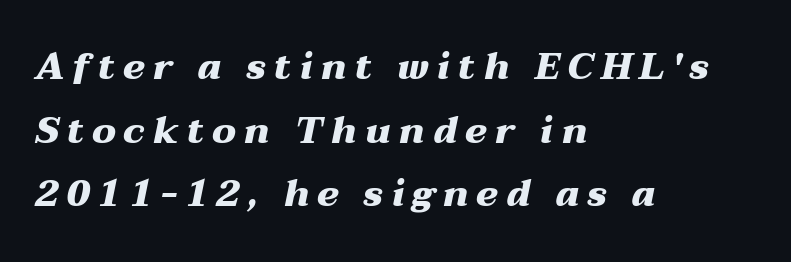
{"italic": "yes", "lean": "right", "slant_degrees": 12, "bold": "yes", "weight": "heavy", "width": "wide", "stroke_contrast": "medium", "x_height": "medium", "monospaced": "no", "underline": "no", "align": "left", "line_spacing_ratio": 1.72, "letter_spacing": "wide", "letter_spacing_em": 0.21, "glyph_px": 37}
